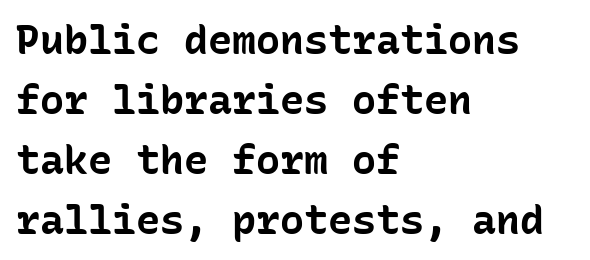
{"serif": "no", "italic": "no", "bold": "yes", "weight": "bold", "width": "normal", "stroke_contrast": "low", "x_height": "medium", "monospaced": "yes", "underline": "no", "align": "left", "line_spacing": "normal", "line_spacing_ratio": 1.5, "letter_spacing": "normal", "letter_spacing_em": 0.0, "glyph_px": 40}
